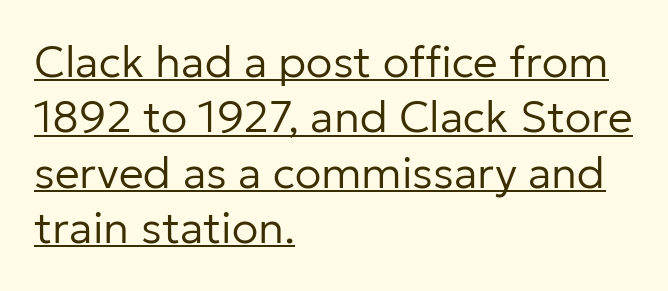
{"serif": "no", "italic": "no", "bold": "no", "weight": "regular", "width": "normal", "stroke_contrast": "low", "x_height": "medium", "monospaced": "no", "underline": "yes", "align": "left", "line_spacing": "normal", "line_spacing_ratio": 1.26, "letter_spacing": "normal", "letter_spacing_em": 0.0, "glyph_px": 44}
